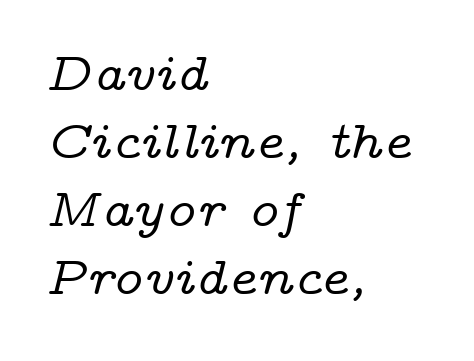
{"serif": "yes", "italic": "yes", "lean": "right", "slant_degrees": 14, "width": "wide", "stroke_contrast": "low", "x_height": "medium", "monospaced": "no", "underline": "no", "align": "left", "line_spacing": "normal", "line_spacing_ratio": 1.26, "letter_spacing": "normal", "letter_spacing_em": 0.0, "glyph_px": 54}
